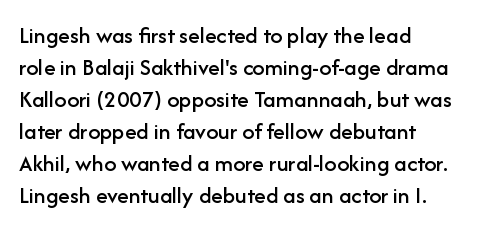
{"italic": "no", "underline": "no", "align": "left", "line_spacing": "normal", "line_spacing_ratio": 1.33, "letter_spacing": "normal", "letter_spacing_em": 0.0, "glyph_px": 24}
